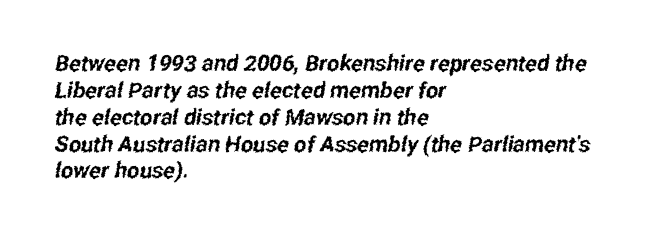
Underlining? Definitely not there. Does the copy run flush right? No — it runs flush left. Spacing between characters is what you'd get straight out of the box.
